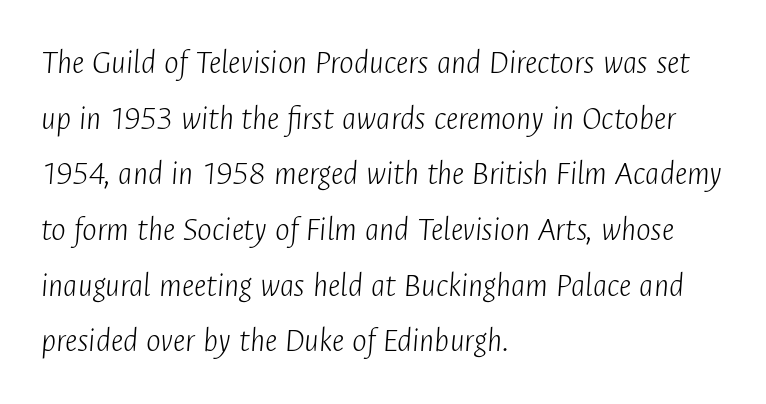
{"italic": "yes", "lean": "right", "slant_degrees": 4, "bold": "no", "weight": "light", "width": "condensed", "stroke_contrast": "low", "x_height": "medium", "monospaced": "no", "underline": "no", "align": "left", "line_spacing": "normal", "line_spacing_ratio": 1.59, "letter_spacing": "normal", "letter_spacing_em": 0.0, "glyph_px": 35}
